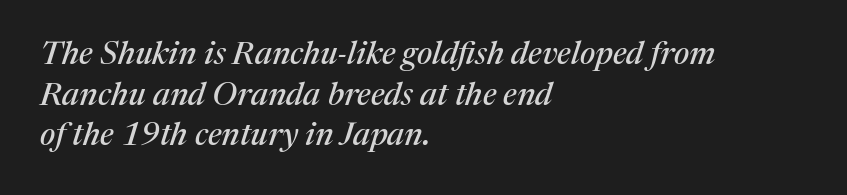
Q: Is the text italic (slanted)? A: Yes, it leans right by about 17 degrees.
Q: Is the typeface a serif or a sans-serif typeface? A: Serif.
Q: Is the text underlined? A: No.
Q: How is the paragraph aligned? A: Left-aligned.
Q: Is the spacing between letters normal or unusually wide? A: Normal.
Q: Is the spacing between lines tight, normal or loose? A: Normal.
Q: Width (condensed, normal, or wide)? A: Normal.
Q: Stroke contrast? A: Medium.
Q: x-height? A: Medium.
Q: Monospaced? A: No.
